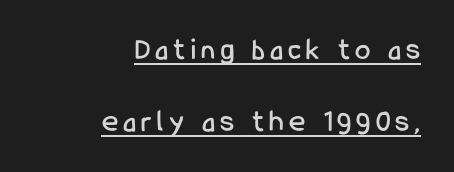
Varying glyph widths throughout — classic text-font behaviour. Typographically, this falls in the sans-serif category. Alignment: flush right. Whoever set this chose breathing room over compactness in the vertical rhythm. Italic: no, the glyphs are upright roman. Notice how a bar underscores the lettering throughout.
